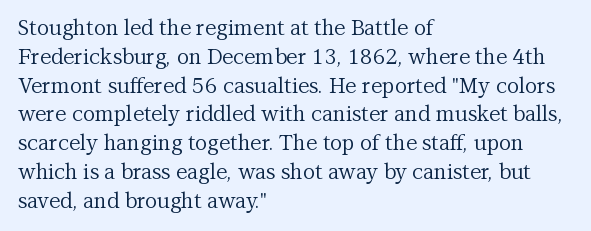
{"italic": "no", "bold": "no", "underline": "no", "align": "left", "line_spacing": "normal", "line_spacing_ratio": 1.37, "letter_spacing": "normal", "letter_spacing_em": 0.0, "glyph_px": 21}
